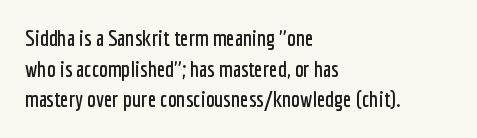
Q: Is the text italic (slanted)? A: No, it is upright.
Q: Is the text underlined? A: No.
Q: How is the paragraph aligned? A: Left-aligned.
Q: Is the spacing between letters normal or unusually wide? A: Normal.
Q: Is the spacing between lines tight, normal or loose? A: Normal.
